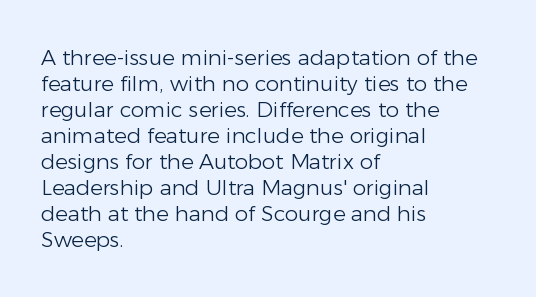
The typography opts for an upright posture over an oblique one. Unmarked baselines from the first word to the last. Students, note that the glyphs here touch the page at normal intervals. Which margin do the lines hug? The left one — the right edge is uneven. The typesetting does not lean heavy: it is not bold.
